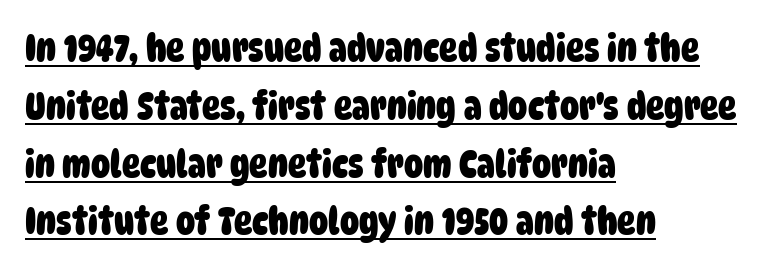
Here the glyphs are tracked normally, forming tight word shapes. Each letter's strokes conclude bluntly, with no projecting serifs. Does the copy run flush right? No — it runs flush left. Pretty heavy lettering here — definitely bold. The string is rendered with underlining switched on. Here the designer chose a conventional face with non-uniform glyph widths.
